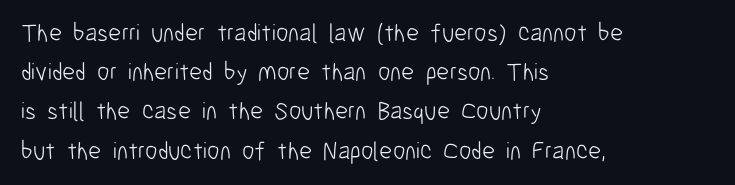
The image shows 25 px text type, upright; set left-aligned, normal line spacing (1.57x), normal letter spacing, not underlined.
